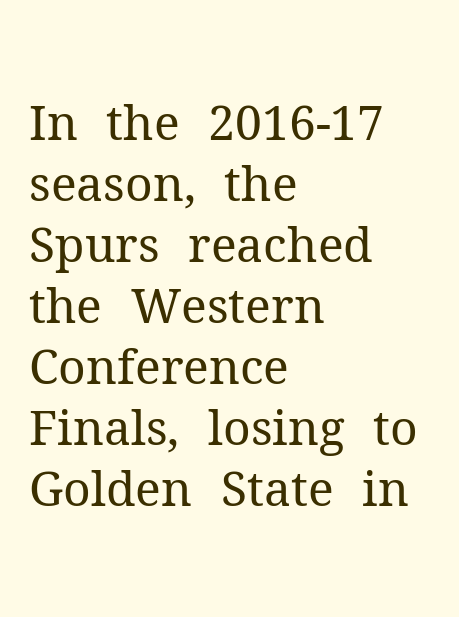
The image shows 48 px regular-weight serif type, upright; set left-aligned, normal line spacing (1.27x), normal letter spacing, not underlined; medium stroke contrast and a medium x-height.
